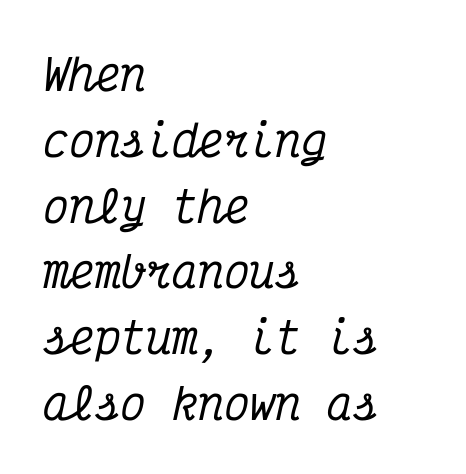
Any mark beneath the type? The region is blank. This sample has the even, mechanical cadence of fixed-width lettering. The type is set solid horizontally, with unmodified tracking. Every row of glyphs begins at an identical x-position on the left. The block of text has a typical density, with ordinary space between rows.
